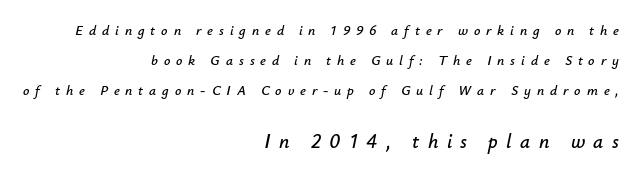
The image shows 20 px text type, italic (leaning right); set right-aligned, loose line spacing (2.16x), unusually wide letter spacing (+0.42 em), not underlined; the second (bottom) block is 1.43x larger.
